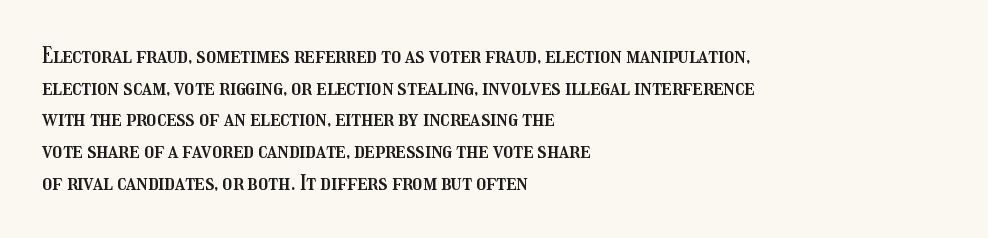
Ordinary non-slanted type is in use. Letter spacing: default. This sample is left-justified, so line endings fall wherever the words run out. Underline: absent. Successive baselines arrive at the customary interval.
